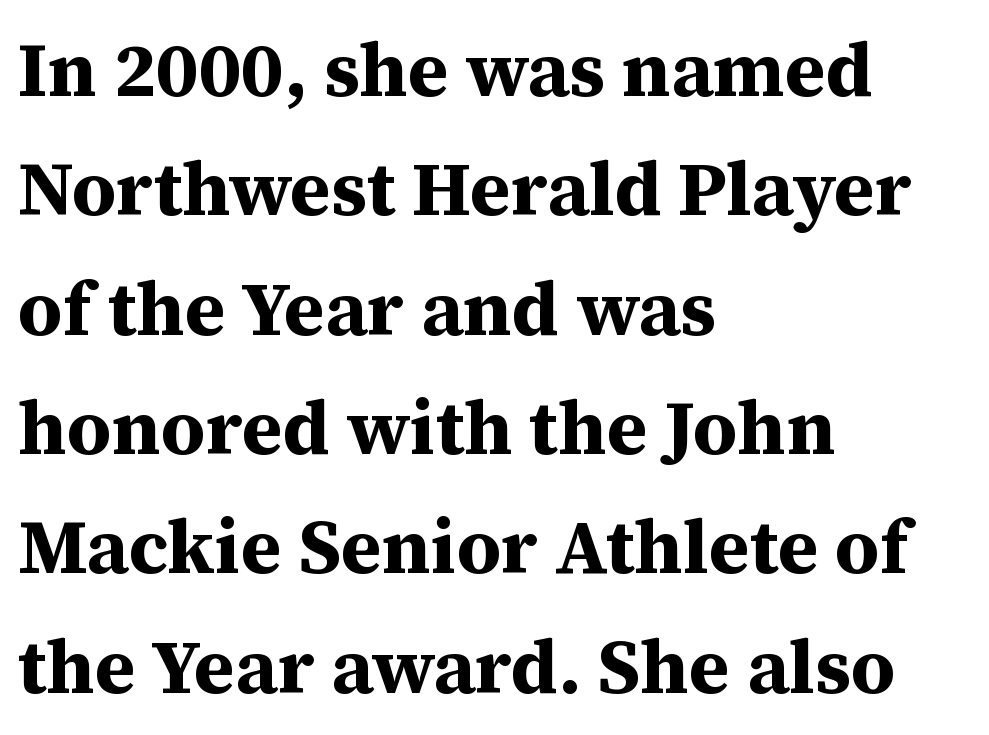
Upright lettering throughout. The rendering keeps characters at their native spacing. Reading down the block, your eye returns to a fixed left position each line. Strong, thick strokes mark this as bold type. Descender tails drop into unmarked territory.
